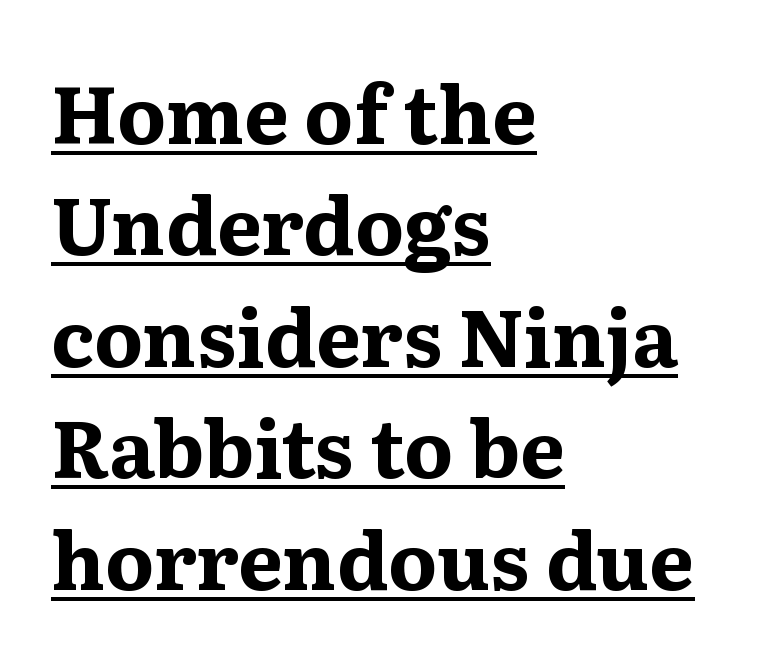
Q: Is the text bold? A: Yes.
Q: Is the text italic (slanted)? A: No, it is upright.
Q: Is the typeface a serif or a sans-serif typeface? A: Serif.
Q: Is the text underlined? A: Yes.
Q: How is the paragraph aligned? A: Left-aligned.
Q: Is the spacing between letters normal or unusually wide? A: Normal.
Q: Is the spacing between lines tight, normal or loose? A: Normal.
Q: Width (condensed, normal, or wide)? A: Wide.
Q: Stroke contrast? A: Medium.
Q: x-height? A: Medium.
Q: Monospaced? A: No.
